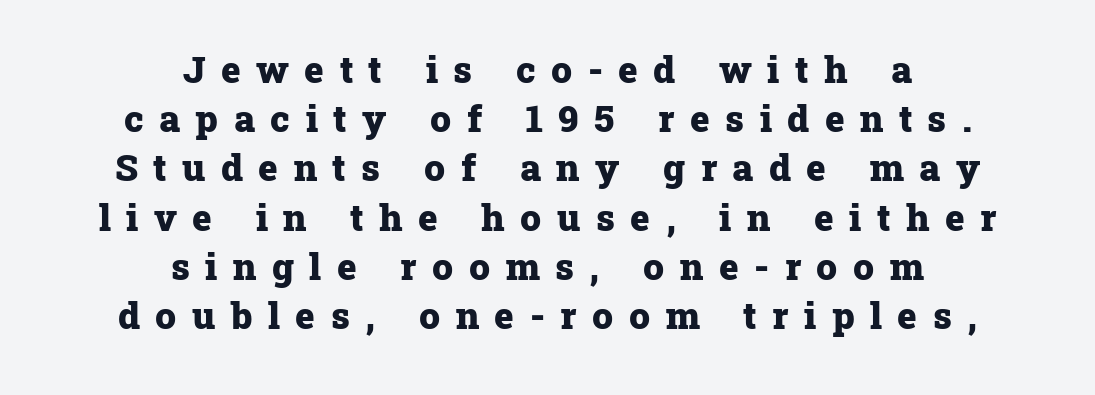
{"serif": "yes", "italic": "no", "bold": "yes", "weight": "heavy", "width": "normal", "stroke_contrast": "low", "x_height": "medium", "monospaced": "no", "underline": "no", "align": "center", "line_spacing": "normal", "line_spacing_ratio": 1.33, "letter_spacing": "wide", "letter_spacing_em": 0.42, "glyph_px": 37}
